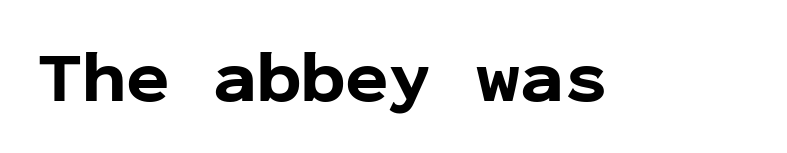
Standard letterfit; no display-style spreading of the glyphs. Chunky letters — that's bold for sure. Honestly, there is no underline to notice here at all. Note the uniform advance width — an 'i' takes as much space as an 'm'. Vertical strokes here are truly vertical.
